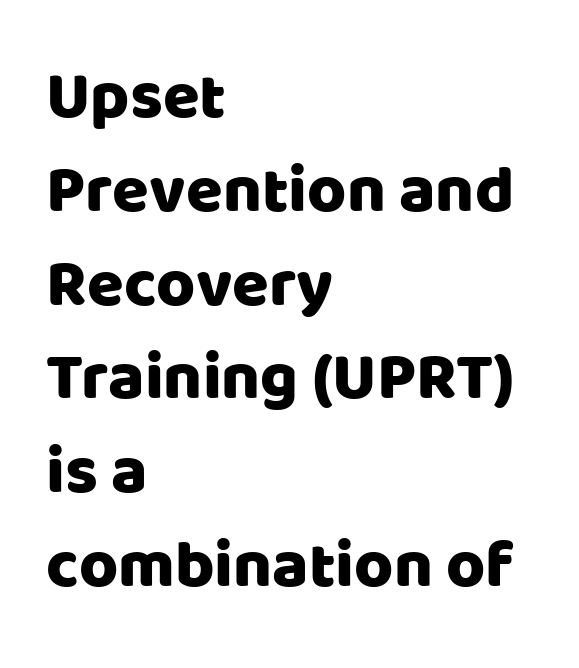
The image shows 67 px sans-serif type, upright; set left-aligned, normal line spacing (1.4x), normal letter spacing, not underlined; low stroke contrast and a large x-height.
